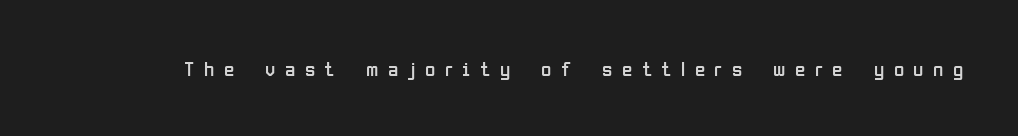
In terms of posture, this sample is upright. Vertical stems look standard width or narrower in stroke. Unmarked baselines from the first word to the last. The rendering inserts visible extra space after every character.
